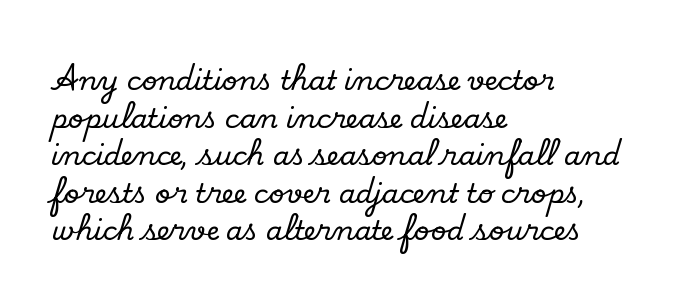
The image shows 27 px text type; set left-aligned, normal line spacing (1.39x), normal letter spacing, not underlined.
